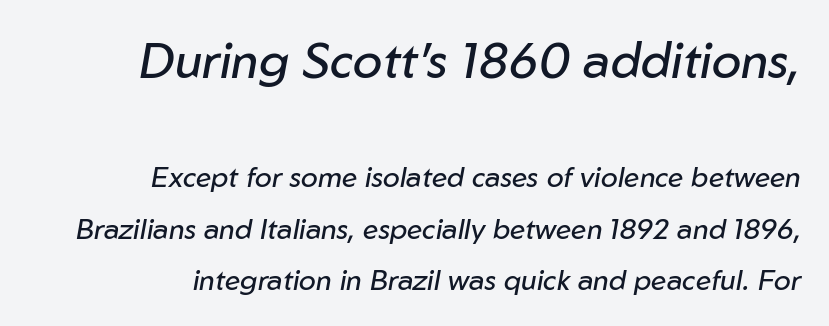
Slant detected: the letters are inclined. Of the two passages, the one on top uses the larger point size. The letterforms sit at book weight or below. The paragraph shown leans on its right margin. Think of a printed novel: that variable character pitch is what you see here. Letter spacing: default.
